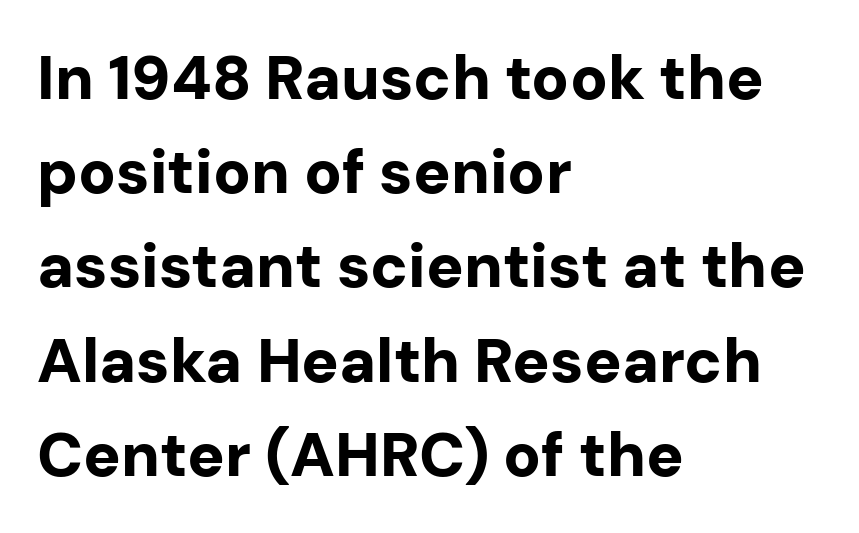
{"serif": "no", "italic": "no", "bold": "yes", "weight": "bold", "width": "normal", "stroke_contrast": "low", "x_height": "medium", "monospaced": "no", "underline": "no", "align": "left", "line_spacing": "normal", "line_spacing_ratio": 1.52, "letter_spacing": "normal", "letter_spacing_em": 0.0, "glyph_px": 62}
